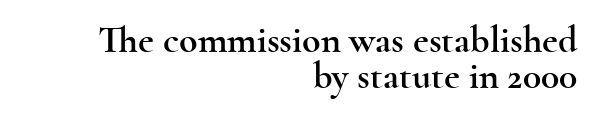
The image shows 38 px wide serif type, upright; set right-aligned, tight line spacing (0.96x), normal letter spacing, not underlined; a small x-height.
